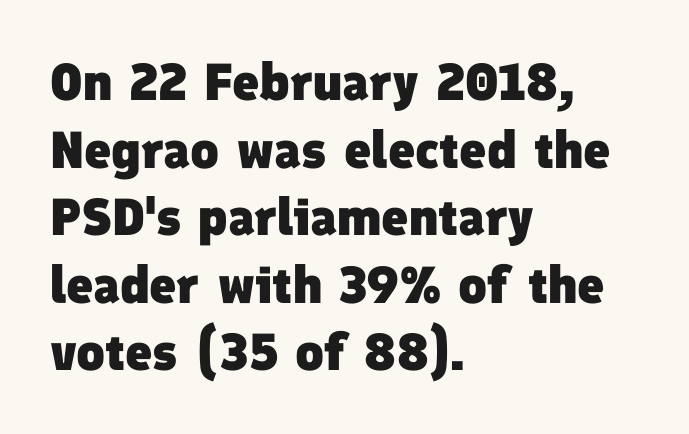
Looks like regular typesetting: each glyph gets only the width it needs. You'd pick this weight for a headline — it's a proper bold. Check under the words: just untouched page. The glyphs in this specimen are sans serif. Default kerning and tracking; the words read as compact shapes. Regarding leading, the lines here are spaced in the standard way.
